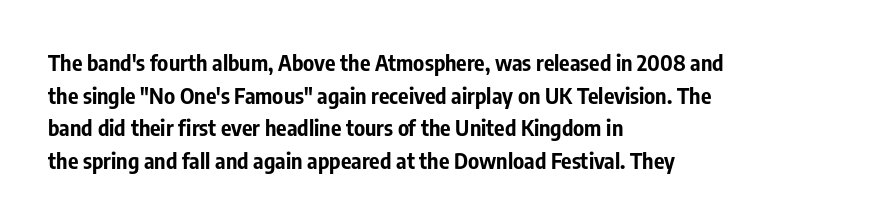
The letters stand straight up with perfectly vertical stems. Vertical spacing — default. Beneath every word, the page is bare. Typeset ragged right — the left edge is the straight one.
